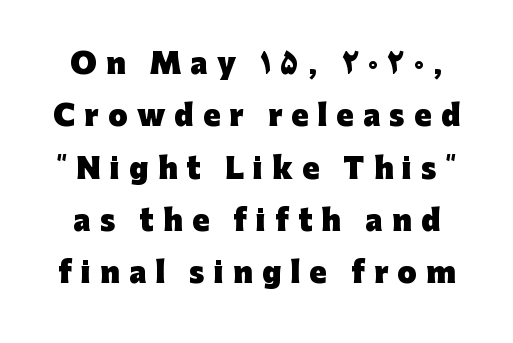
Character widths vary here, with narrow letters taking less room than wide ones. Heft: maximum for text — a bold. The type family on display is of the sans-serif kind. The space beneath each line is pristine and unruled.
